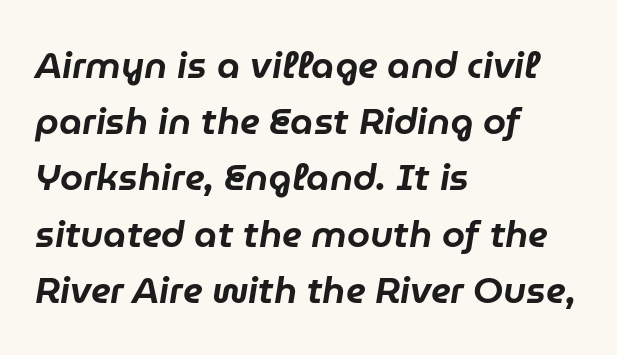
Q: Is the text italic (slanted)? A: Yes, it leans right by about 9 degrees.
Q: Is the text underlined? A: No.
Q: How is the paragraph aligned? A: Left-aligned.
Q: Is the spacing between letters normal or unusually wide? A: Normal.
Q: Is the spacing between lines tight, normal or loose? A: Normal.
Q: Width (condensed, normal, or wide)? A: Normal.
Q: Stroke contrast? A: Low.
Q: x-height? A: Medium.
Q: Monospaced? A: No.
